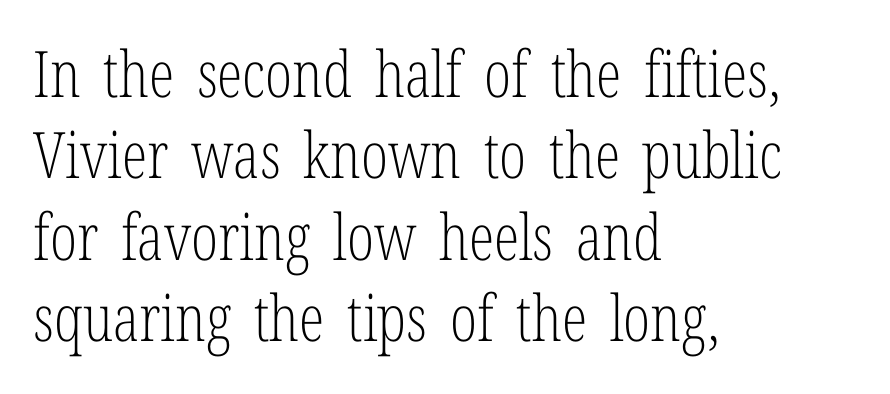
{"serif": "yes", "italic": "no", "bold": "no", "weight": "light", "width": "condensed", "stroke_contrast": "low", "x_height": "medium", "monospaced": "no", "underline": "no", "align": "left", "line_spacing": "normal", "line_spacing_ratio": 1.27, "letter_spacing": "normal", "letter_spacing_em": 0.0, "glyph_px": 64}
